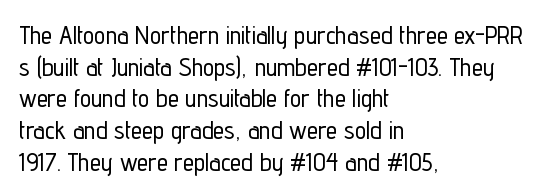
Q: Is the text italic (slanted)? A: No, it is upright.
Q: Is the text underlined? A: No.
Q: How is the paragraph aligned? A: Left-aligned.
Q: Is the spacing between letters normal or unusually wide? A: Normal.
Q: Is the spacing between lines tight, normal or loose? A: Normal.
